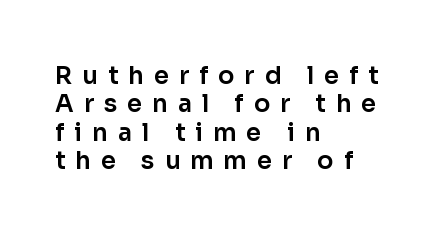
{"italic": "no", "underline": "no", "align": "left", "line_spacing_ratio": 1.18, "letter_spacing": "wide", "letter_spacing_em": 0.42, "glyph_px": 24}
